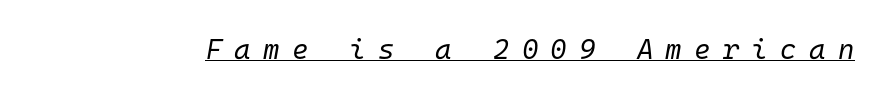
{"italic": "yes", "lean": "right", "slant_degrees": 10, "bold": "no", "weight": "regular", "width": "normal", "stroke_contrast": "low", "x_height": "medium", "monospaced": "yes", "underline": "yes", "letter_spacing": "wide", "letter_spacing_em": 0.44, "glyph_px": 28}
